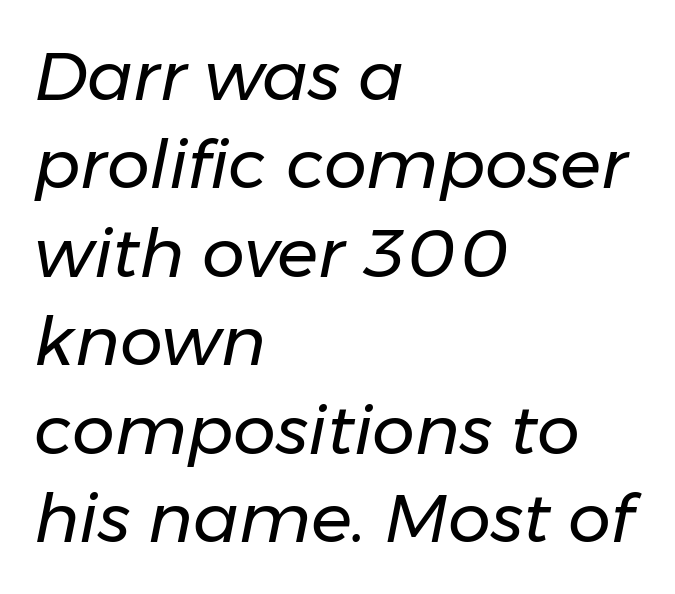
{"italic": "yes", "lean": "right", "slant_degrees": 11, "bold": "no", "weight": "regular", "width": "normal", "stroke_contrast": "low", "x_height": "medium", "monospaced": "no", "underline": "no", "align": "left", "line_spacing": "normal", "line_spacing_ratio": 1.3, "letter_spacing": "normal", "letter_spacing_em": 0.0, "glyph_px": 68}
